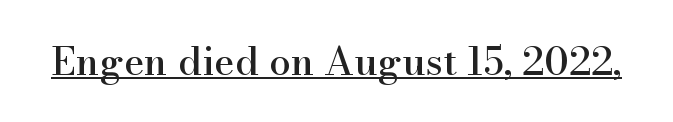
{"serif": "yes", "italic": "no", "width": "normal", "stroke_contrast": "high", "x_height": "small", "monospaced": "no", "underline": "yes", "letter_spacing": "normal", "letter_spacing_em": 0.0, "glyph_px": 39}
